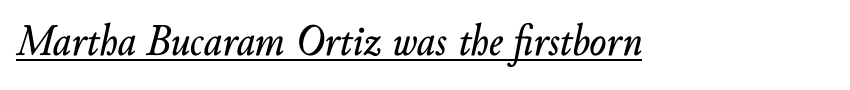
The image shows 45 px text type, italic (leaning right); set normal letter spacing, underlined; low stroke contrast and a small x-height.
